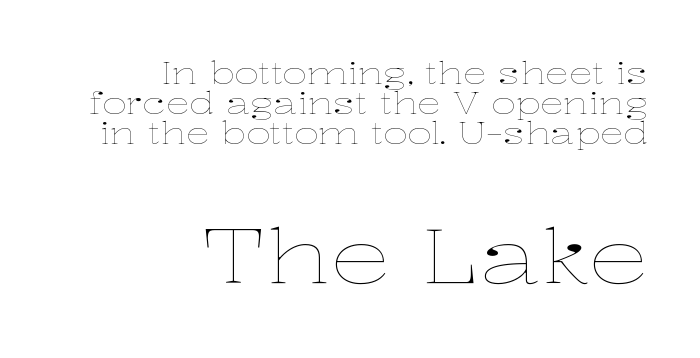
{"italic": "no", "bold": "no", "weight": "thin", "width": "wide", "stroke_contrast": "low", "x_height": "medium", "monospaced": "no", "underline": "no", "align": "right", "line_spacing": "tight", "line_spacing_ratio": 1.0, "letter_spacing": "normal", "letter_spacing_em": 0.0, "larger_block": "second", "size_ratio": 2.53, "glyph_px": 76}
